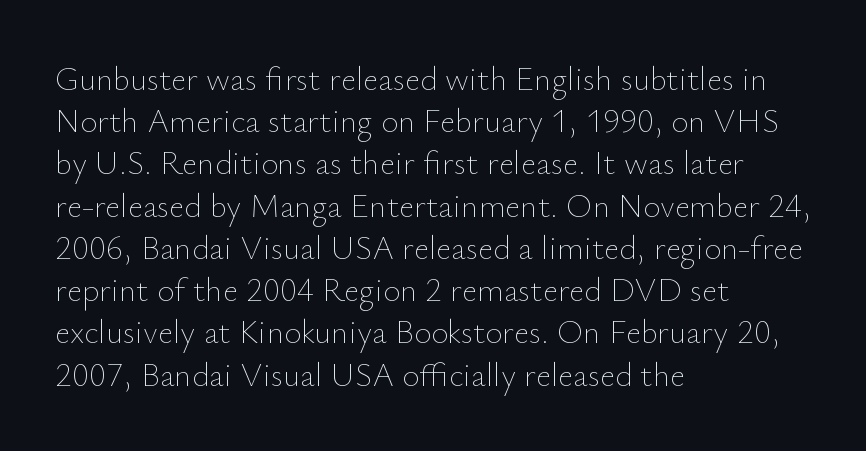
The image shows 33 px thin type, upright; set left-aligned, normal line spacing (1.28x), normal letter spacing, not underlined; low stroke contrast and a small x-height.
